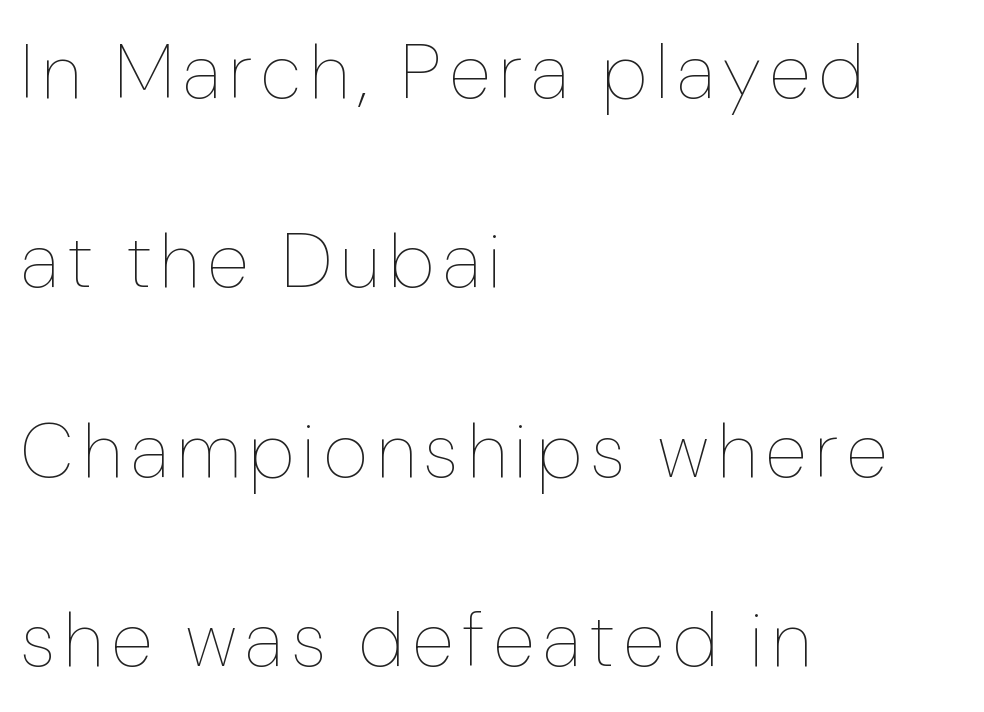
Q: Is the text bold? A: No.
Q: Is the text italic (slanted)? A: No, it is upright.
Q: Is the text underlined? A: No.
Q: How is the paragraph aligned? A: Left-aligned.
Q: Is the spacing between lines tight, normal or loose? A: Loose.
Q: Width (condensed, normal, or wide)? A: Condensed.
Q: Stroke contrast? A: Low.
Q: x-height? A: Medium.
Q: Monospaced? A: No.
